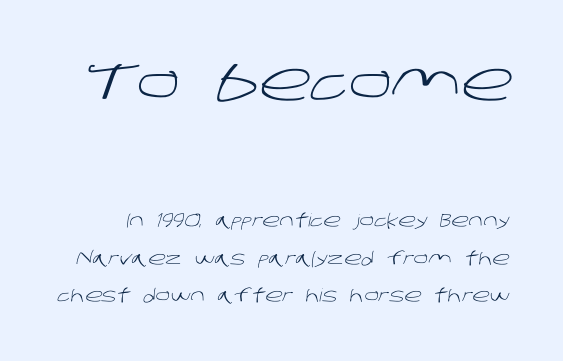
These lines keep a tight, regular rhythm from letter to letter. Two sizes are in play, and the larger belongs to the first block. Think standard paragraph weight, or any step lighter than that. Vertical spacing — loose. The letters carry no serifs — their stems end cleanly without finishing strokes. This sample has the flowing, uneven cadence of proportional lettering.
